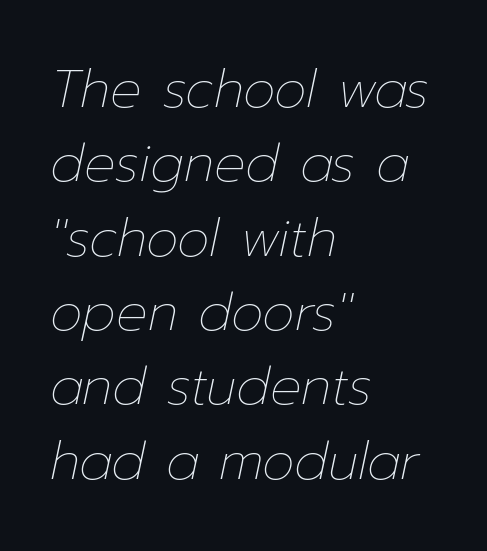
{"italic": "yes", "lean": "right", "slant_degrees": 12, "bold": "no", "weight": "thin", "width": "normal", "stroke_contrast": "low", "x_height": "medium", "monospaced": "no", "underline": "no", "align": "left", "line_spacing": "normal", "line_spacing_ratio": 1.43, "letter_spacing": "normal", "letter_spacing_em": 0.0, "glyph_px": 52}
